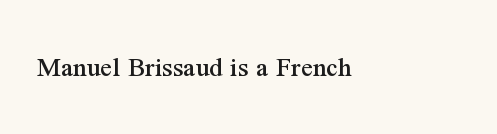
A typesetter would mark this as roman, not italic. The letters advance in unequal steps, a hallmark of proportional type. These lines stack with their left ends in a neat column. Just letters on the line, the space beneath them empty. Small tapered or slab feet sit at the stroke ends, so this counts as serif.
